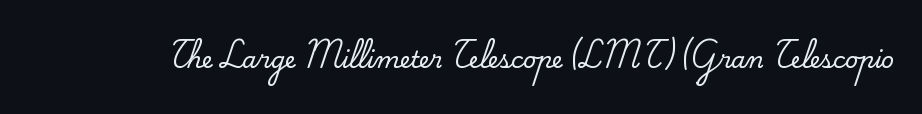
{"underline": "no", "letter_spacing": "normal", "letter_spacing_em": 0.0, "glyph_px": 23}
